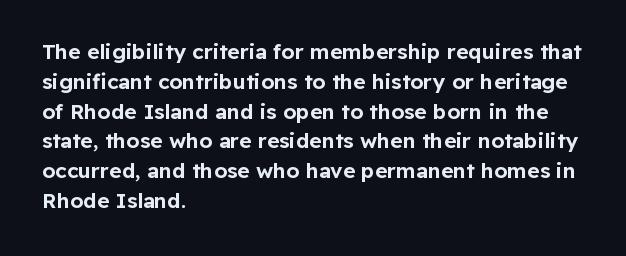
Q: Is the text italic (slanted)? A: No, it is upright.
Q: Is the text underlined? A: No.
Q: How is the paragraph aligned? A: Left-aligned.
Q: Is the spacing between letters normal or unusually wide? A: Normal.
Q: Is the spacing between lines tight, normal or loose? A: Normal.
